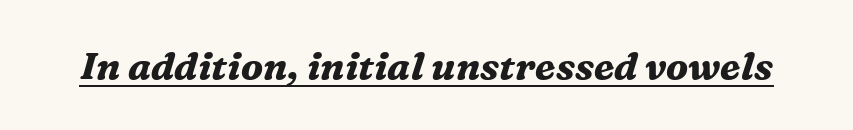
The image shows 38 px bold serif type, italic (leaning right); set normal letter spacing, underlined; medium stroke contrast and a medium x-height.
